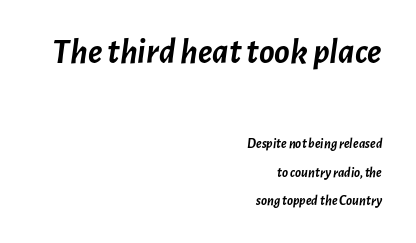
Q: Is the text bold? A: Yes.
Q: Is the text italic (slanted)? A: Yes, it leans right by about 7 degrees.
Q: Is the text underlined? A: No.
Q: How is the paragraph aligned? A: Right-aligned.
Q: Is the spacing between letters normal or unusually wide? A: Normal.
Q: Is the spacing between lines tight, normal or loose? A: Loose.
Q: Which block of text is set in a larger size, the first (top) or the second (bottom)? A: The first (top) one.
Q: Width (condensed, normal, or wide)? A: Normal.
Q: Stroke contrast? A: Low.
Q: x-height? A: Medium.
Q: Monospaced? A: No.
